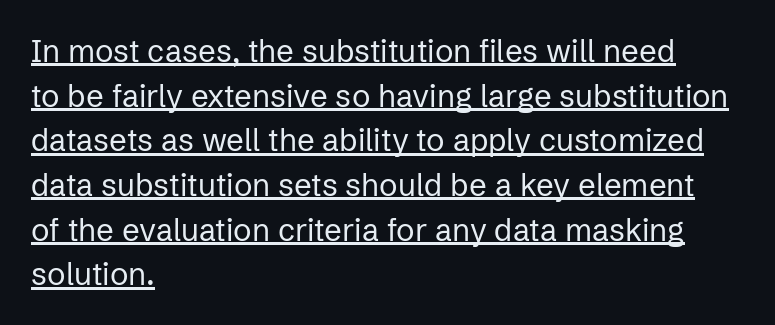
Q: Is the text bold? A: No.
Q: Is the text italic (slanted)? A: No, it is upright.
Q: Is the typeface a serif or a sans-serif typeface? A: Sans-serif.
Q: Is the text underlined? A: Yes.
Q: How is the paragraph aligned? A: Left-aligned.
Q: Is the spacing between letters normal or unusually wide? A: Normal.
Q: Is the spacing between lines tight, normal or loose? A: Normal.
Q: Width (condensed, normal, or wide)? A: Normal.
Q: Stroke contrast? A: Low.
Q: x-height? A: Medium.
Q: Monospaced? A: No.
